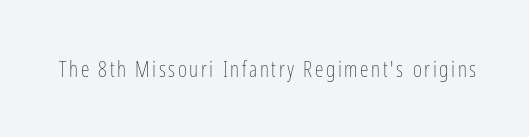
The specimen reads as upright at a glance. The face looks like a standard text weight, possibly lighter. Nobody drew a line under any word here.
